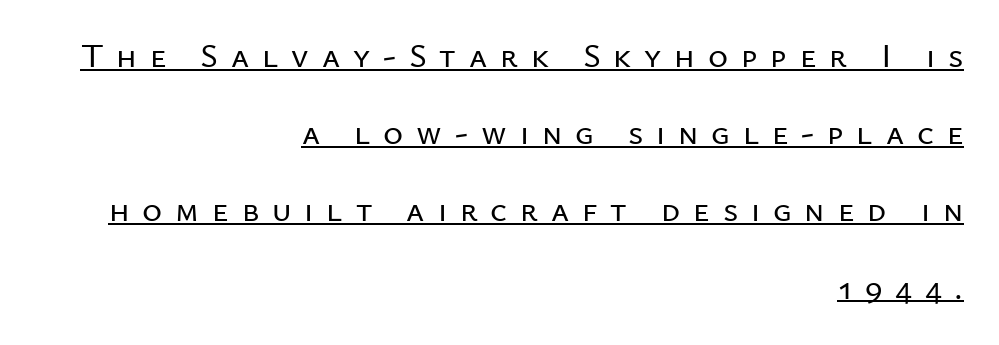
The image shows 34 px sans-serif type, upright; set right-aligned, loose line spacing (2.27x), unusually wide letter spacing (+0.38 em), underlined; low stroke contrast and a medium x-height.
